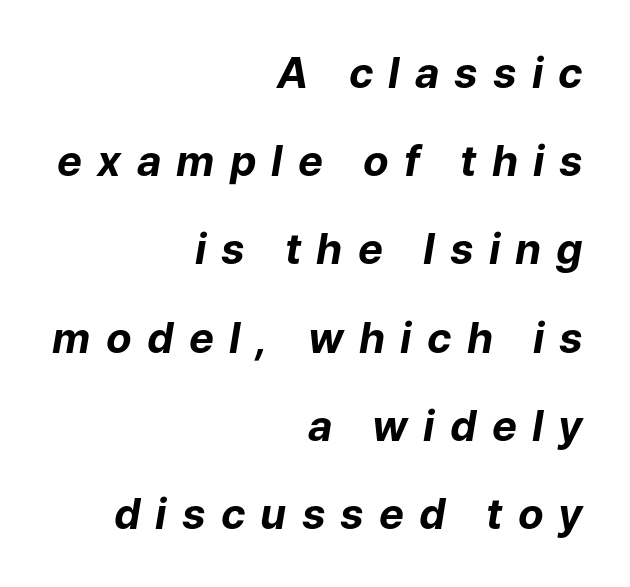
The rendering anchors every line to the right-hand side. Is the letter spacing exaggerated? Yes — the characters are pushed far apart. Spacing verdict: proportional, widths tailored to each character. The space directly below the letters is spotless. These words are printed bold, with thick strokes throughout. You could fit nearly another row in the gap between these rows.
